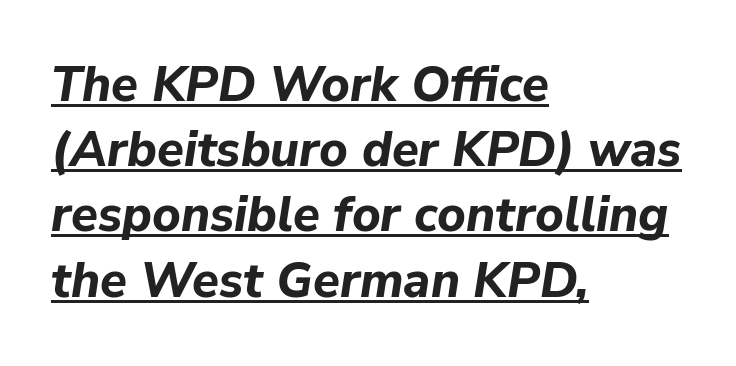
The image shows 49 px bold type, italic (leaning right); set left-aligned, normal line spacing (1.33x), normal letter spacing, underlined; low stroke contrast and a medium x-height.
